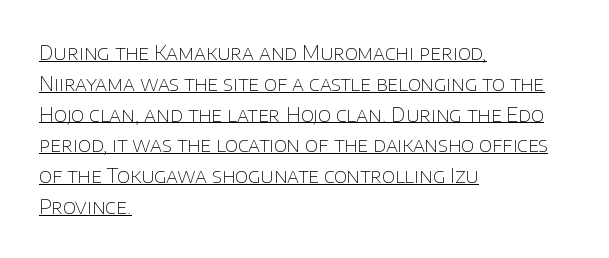
Q: Is the text bold? A: No.
Q: Is the text italic (slanted)? A: No, it is upright.
Q: Is the text underlined? A: Yes.
Q: How is the paragraph aligned? A: Left-aligned.
Q: Is the spacing between letters normal or unusually wide? A: Normal.
Q: Is the spacing between lines tight, normal or loose? A: Normal.
